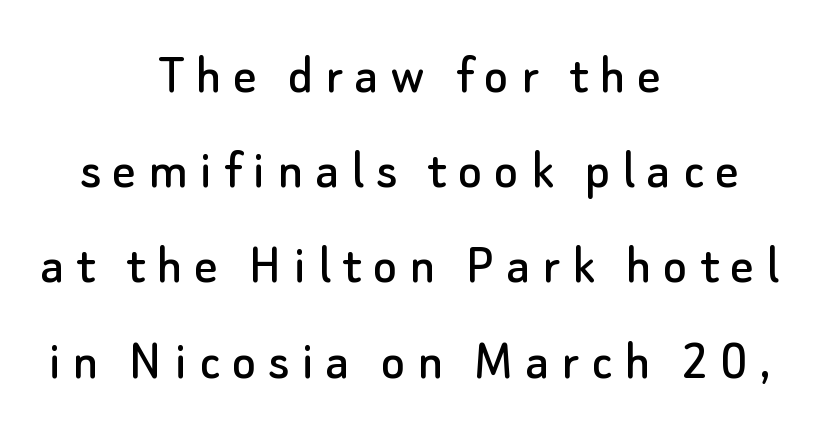
{"serif": "no", "italic": "no", "width": "normal", "stroke_contrast": "low", "x_height": "small", "monospaced": "no", "underline": "no", "align": "center", "line_spacing": "normal", "line_spacing_ratio": 1.67, "letter_spacing": "wide", "letter_spacing_em": 0.21, "glyph_px": 57}
